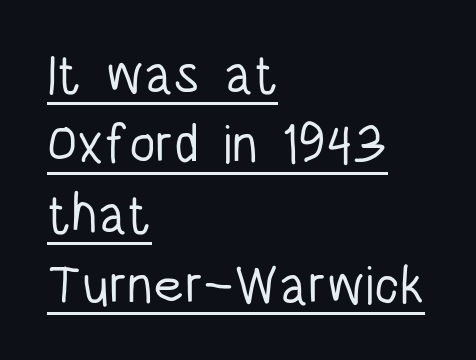
Q: Is the text bold? A: No.
Q: Is the text italic (slanted)? A: No, it is upright.
Q: Is the typeface a serif or a sans-serif typeface? A: Sans-serif.
Q: Is the text underlined? A: Yes.
Q: How is the paragraph aligned? A: Left-aligned.
Q: Is the spacing between letters normal or unusually wide? A: Normal.
Q: Is the spacing between lines tight, normal or loose? A: Normal.
Q: Width (condensed, normal, or wide)? A: Condensed.
Q: Stroke contrast? A: Low.
Q: x-height? A: Large.
Q: Monospaced? A: No.
